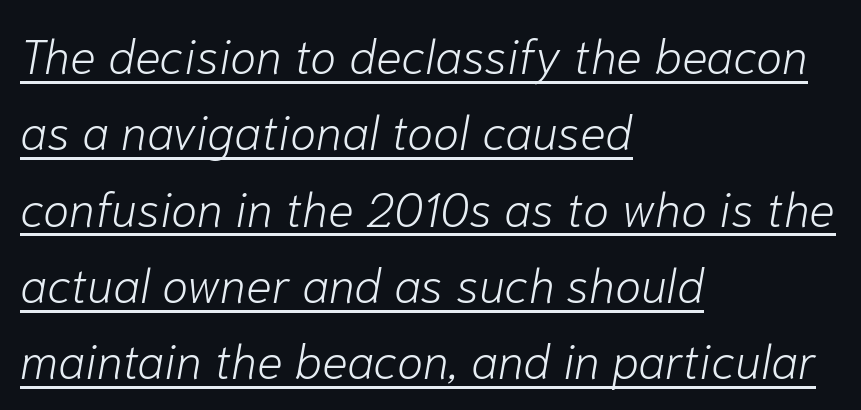
The image shows 48 px light type, italic (leaning right); set left-aligned, normal line spacing (1.59x), normal letter spacing, underlined; low stroke contrast and a medium x-height.
